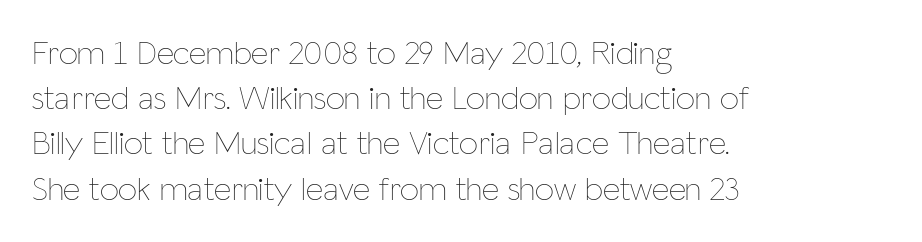
{"italic": "no", "bold": "no", "weight": "thin", "width": "condensed", "stroke_contrast": "low", "x_height": "medium", "monospaced": "no", "underline": "no", "align": "left", "line_spacing": "normal", "line_spacing_ratio": 1.33, "letter_spacing": "normal", "letter_spacing_em": 0.0, "glyph_px": 34}
